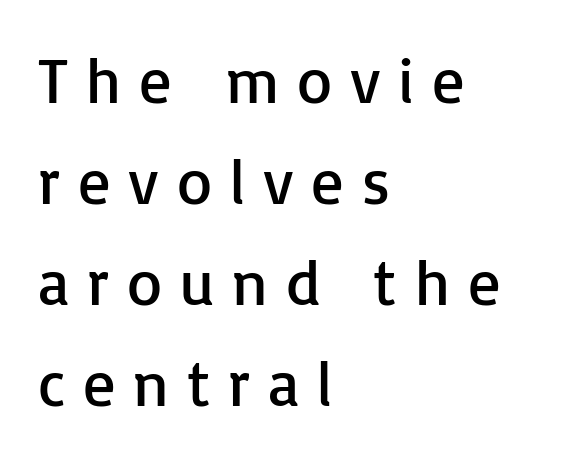
Q: Is the text bold? A: No.
Q: Is the text italic (slanted)? A: No, it is upright.
Q: Is the typeface a serif or a sans-serif typeface? A: Sans-serif.
Q: Is the text underlined? A: No.
Q: How is the paragraph aligned? A: Left-aligned.
Q: Is the spacing between letters normal or unusually wide? A: Unusually wide.
Q: Is the spacing between lines tight, normal or loose? A: Normal.
Q: Width (condensed, normal, or wide)? A: Normal.
Q: Stroke contrast? A: Low.
Q: x-height? A: Medium.
Q: Monospaced? A: No.
